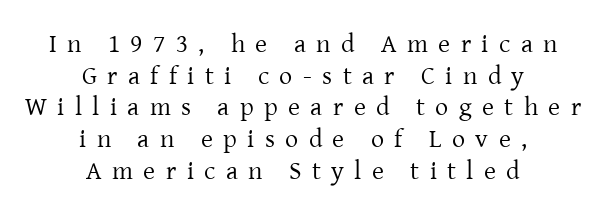
Q: Is the text bold? A: No.
Q: Is the text italic (slanted)? A: No, it is upright.
Q: Is the text underlined? A: No.
Q: How is the paragraph aligned? A: Centered.
Q: Is the spacing between letters normal or unusually wide? A: Unusually wide.
